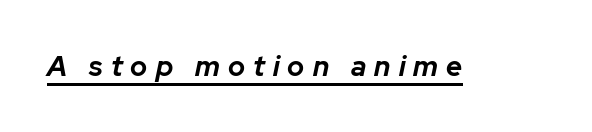
{"italic": "yes", "lean": "right", "slant_degrees": 12, "bold": "yes", "weight": "bold", "width": "normal", "stroke_contrast": "low", "x_height": "medium", "monospaced": "no", "underline": "yes", "letter_spacing": "wide", "letter_spacing_em": 0.29, "glyph_px": 28}
